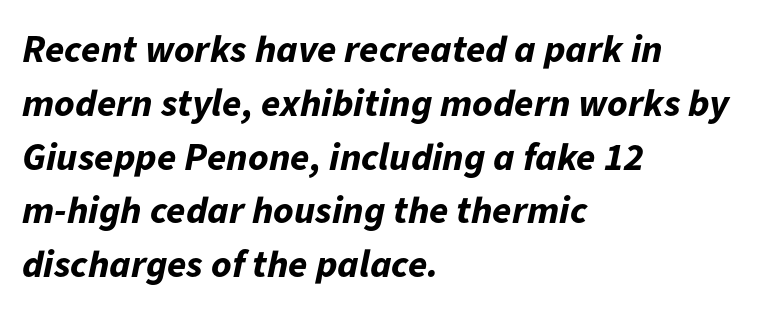
The face used here is proportionally spaced, like ordinary book or web type. No word sits above an underline. These lines are set flush left with a ragged right edge. Thick stems and heavy bowls — unmistakably bold. You could call the tracking neutral — neither tight nor loose.
